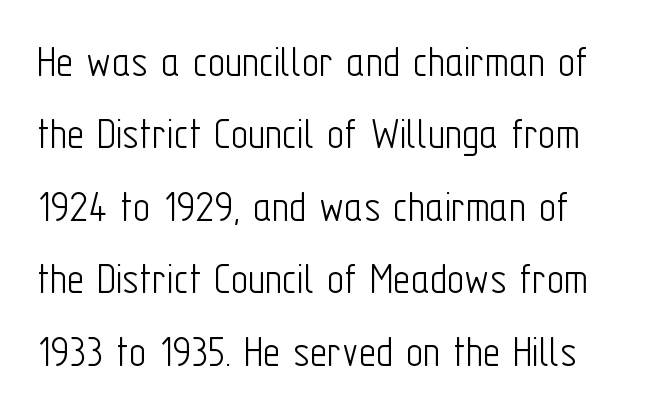
Designer's note — italics off, roman on. Observe the ordinary spacing: letters are neighbours, not strangers. The face used here is proportionally spaced, like ordinary book or web type. The rendering anchors every line to the left-hand side.
